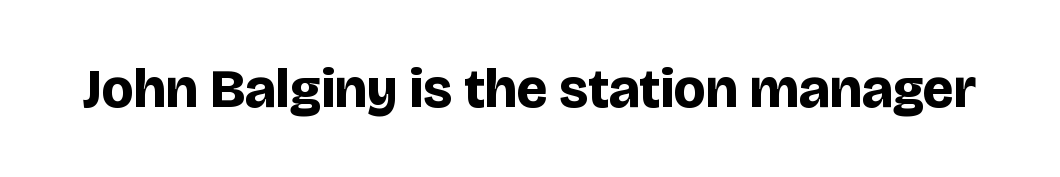
The image shows 55 px bold sans-serif type, upright; set normal letter spacing, not underlined; low stroke contrast and a large x-height.
